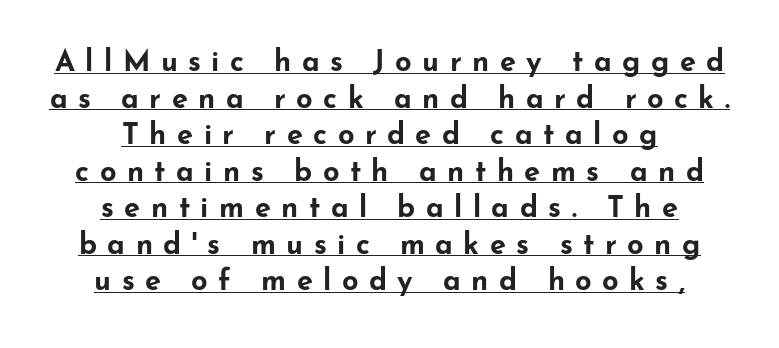
{"serif": "no", "italic": "no", "bold": "yes", "weight": "bold", "width": "wide", "stroke_contrast": "low", "x_height": "small", "monospaced": "no", "underline": "yes", "align": "center", "line_spacing": "normal", "line_spacing_ratio": 1.26, "letter_spacing": "wide", "letter_spacing_em": 0.36, "glyph_px": 29}
